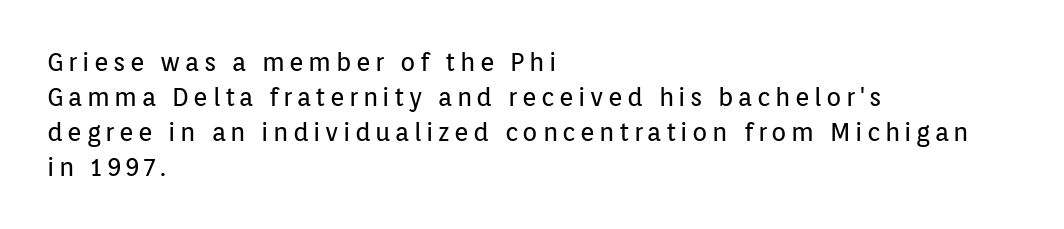
Q: Is the text bold? A: No.
Q: Is the text italic (slanted)? A: No, it is upright.
Q: Is the text underlined? A: No.
Q: How is the paragraph aligned? A: Left-aligned.
Q: Is the spacing between lines tight, normal or loose? A: Normal.
